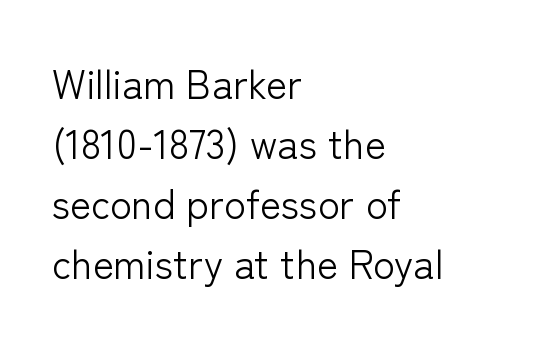
Does extra space separate the letters? No, they use regular spacing. Spacing verdict: proportional, widths tailored to each character. Is there much room between lines? A standard amount, neither cramped nor airy. Upright lettering throughout. Serif or sans? Sans — the stroke terminals are bare.
